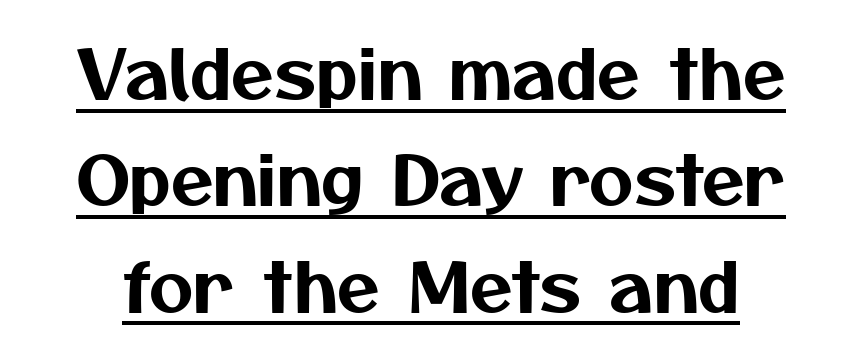
{"serif": "no", "width": "normal", "stroke_contrast": "medium", "x_height": "medium", "monospaced": "no", "underline": "yes", "line_spacing": "normal", "line_spacing_ratio": 1.54, "letter_spacing": "normal", "letter_spacing_em": 0.0, "glyph_px": 69}
